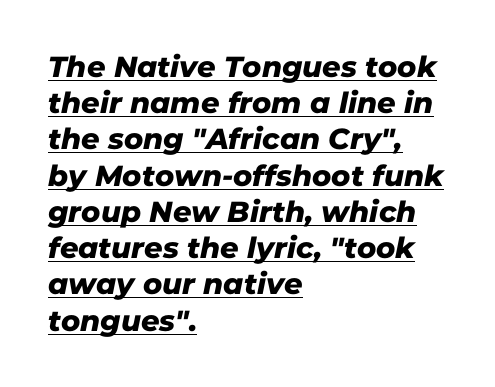
Notice how a bar underscores the lettering throughout. Tracking here is standard; glyphs follow each other at the usual distance. Whoever set this chose a conventional vertical rhythm. Here the designer chose a conventional face with non-uniform glyph widths.
